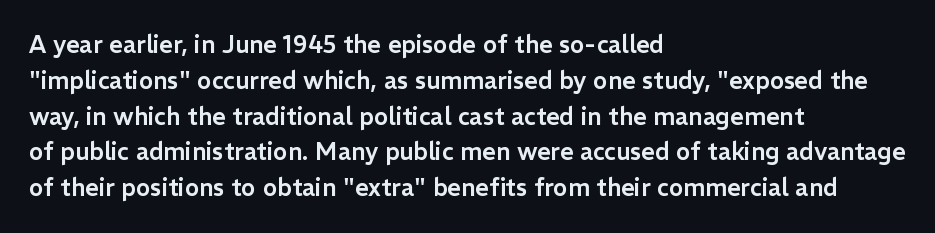
{"italic": "no", "underline": "no", "align": "left", "line_spacing": "normal", "line_spacing_ratio": 1.49, "letter_spacing": "normal", "letter_spacing_em": 0.0, "glyph_px": 24}
